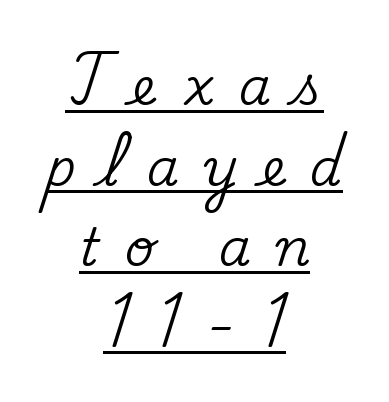
{"width": "normal", "stroke_contrast": "medium", "x_height": "small", "monospaced": "no", "underline": "yes", "align": "center", "line_spacing": "normal", "line_spacing_ratio": 1.58, "letter_spacing": "wide", "letter_spacing_em": 0.49, "glyph_px": 51}
